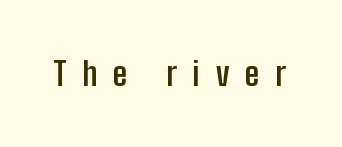
Tracking here is generous; glyphs stand well apart from one another. Letters rest on an invisible, unmarked baseline. Characters remain perfectly vertical along every line. Each glyph is drawn with heavy, bold strokes.
